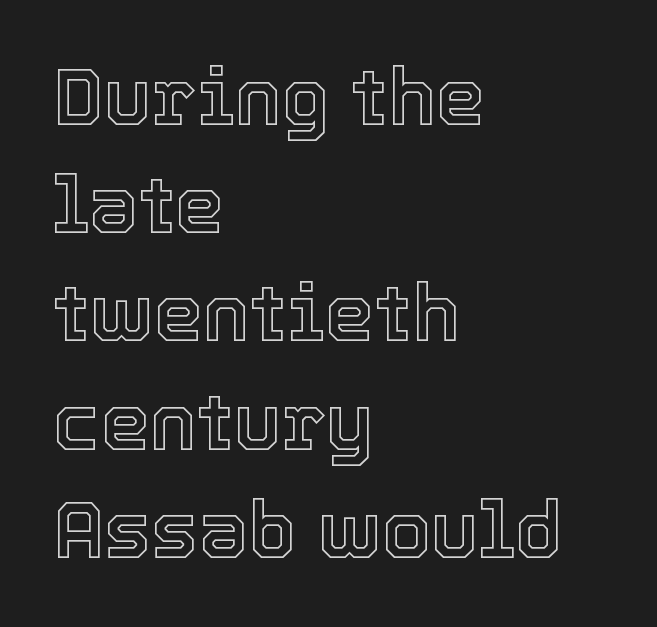
Q: Is the text italic (slanted)? A: No, it is upright.
Q: Is the text underlined? A: No.
Q: How is the paragraph aligned? A: Left-aligned.
Q: Is the spacing between letters normal or unusually wide? A: Normal.
Q: Is the spacing between lines tight, normal or loose? A: Normal.
Q: Width (condensed, normal, or wide)? A: Normal.
Q: x-height? A: Medium.
Q: Monospaced? A: No.
